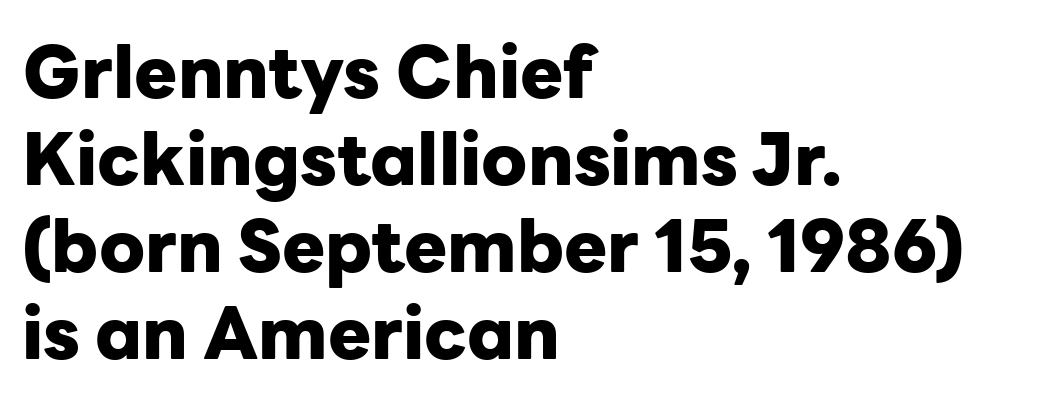
{"serif": "no", "italic": "no", "bold": "yes", "weight": "heavy", "width": "normal", "stroke_contrast": "low", "x_height": "medium", "monospaced": "no", "underline": "no", "align": "left", "line_spacing_ratio": 1.21, "letter_spacing": "normal", "letter_spacing_em": 0.0, "glyph_px": 72}
